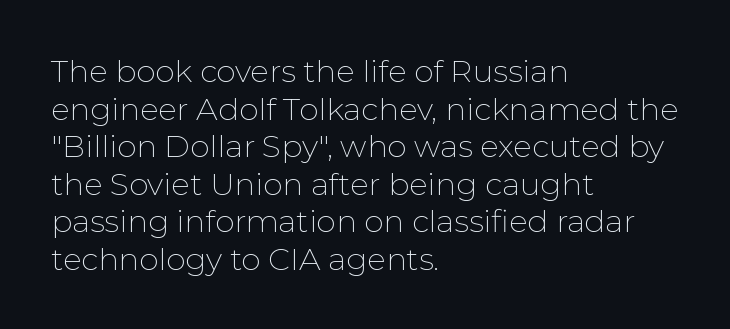
{"serif": "no", "italic": "no", "bold": "no", "weight": "thin", "width": "normal", "stroke_contrast": "low", "x_height": "medium", "monospaced": "no", "underline": "no", "align": "left", "line_spacing_ratio": 1.21, "letter_spacing": "normal", "letter_spacing_em": 0.0, "glyph_px": 31}
